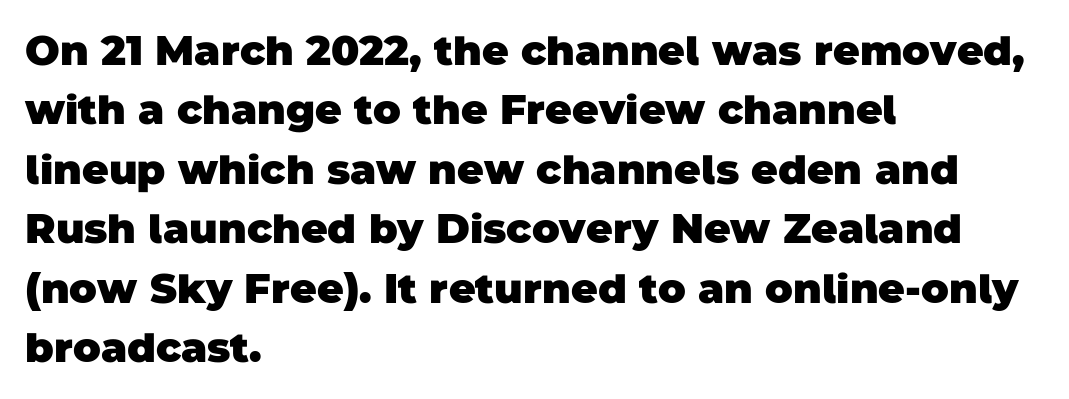
Q: Is the text bold? A: Yes.
Q: Is the typeface a serif or a sans-serif typeface? A: Sans-serif.
Q: Is the text underlined? A: No.
Q: How is the paragraph aligned? A: Left-aligned.
Q: Is the spacing between letters normal or unusually wide? A: Normal.
Q: Is the spacing between lines tight, normal or loose? A: Normal.
Q: Width (condensed, normal, or wide)? A: Normal.
Q: Stroke contrast? A: Low.
Q: x-height? A: Large.
Q: Monospaced? A: No.
